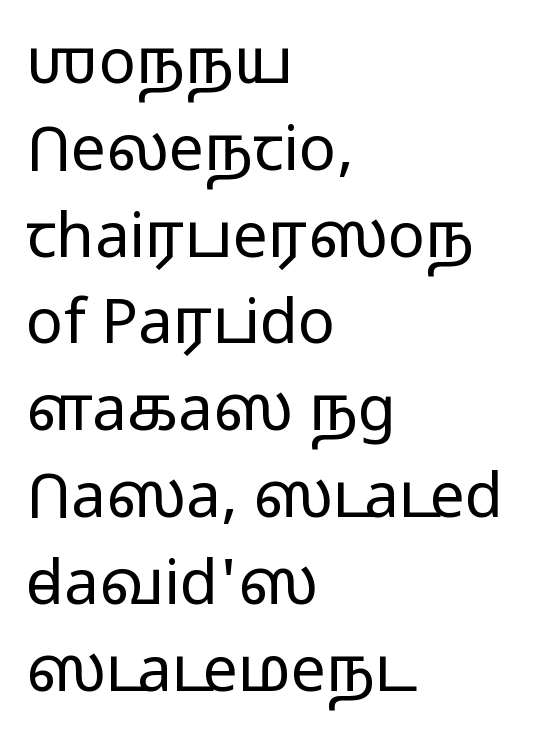
Q: Is the text bold? A: No.
Q: Is the text italic (slanted)? A: No, it is upright.
Q: Is the typeface a serif or a sans-serif typeface? A: Sans-serif.
Q: Is the text underlined? A: No.
Q: How is the paragraph aligned? A: Left-aligned.
Q: Is the spacing between letters normal or unusually wide? A: Normal.
Q: Is the spacing between lines tight, normal or loose? A: Normal.
Q: Width (condensed, normal, or wide)? A: Wide.
Q: Stroke contrast? A: Low.
Q: x-height? A: Medium.
Q: Monospaced? A: No.
